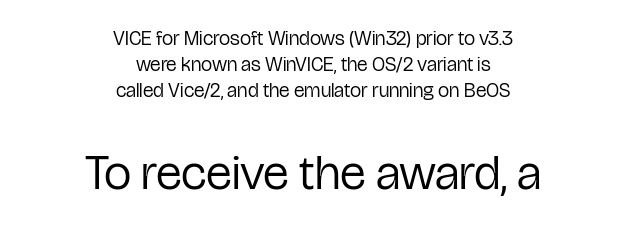
The image shows 49 px regular-weight, condensed sans-serif type, upright; set centered, normal line spacing (1.3x), normal letter spacing, not underlined; the second (bottom) block is 2.45x larger; low stroke contrast and a medium x-height.
